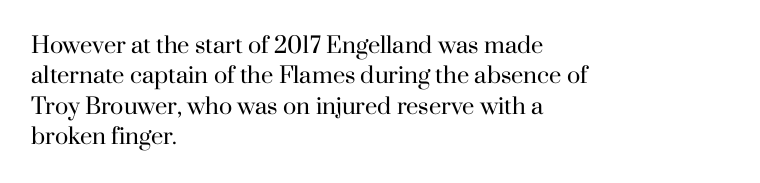
The image shows 22 px text type, upright; set left-aligned, normal line spacing (1.38x), normal letter spacing, not underlined.
